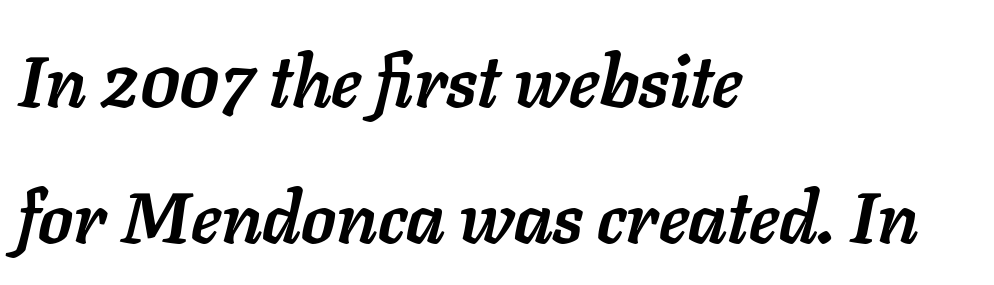
{"italic": "yes", "lean": "right", "slant_degrees": 11, "bold": "yes", "weight": "semibold", "width": "normal", "stroke_contrast": "low", "x_height": "medium", "monospaced": "no", "underline": "no", "align": "left", "line_spacing": "loose", "line_spacing_ratio": 1.92, "letter_spacing": "normal", "letter_spacing_em": 0.0, "glyph_px": 71}
